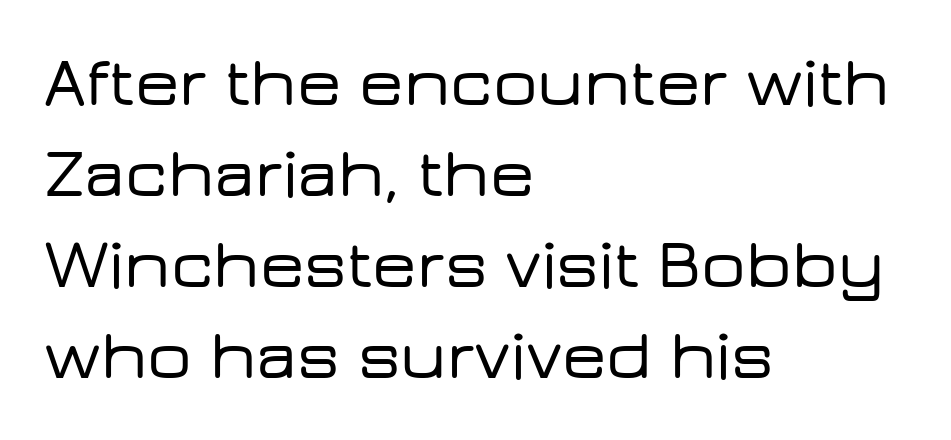
The image shows 70 px wide sans-serif type, upright; set left-aligned, normal line spacing (1.3x), normal letter spacing, not underlined; low stroke contrast and a medium x-height.
